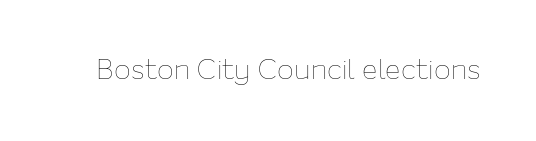
Q: Is the text bold? A: No.
Q: Is the text italic (slanted)? A: No, it is upright.
Q: Is the text underlined? A: No.
Q: Is the spacing between letters normal or unusually wide? A: Normal.
Q: Width (condensed, normal, or wide)? A: Normal.
Q: Stroke contrast? A: Low.
Q: x-height? A: Medium.
Q: Monospaced? A: No.
